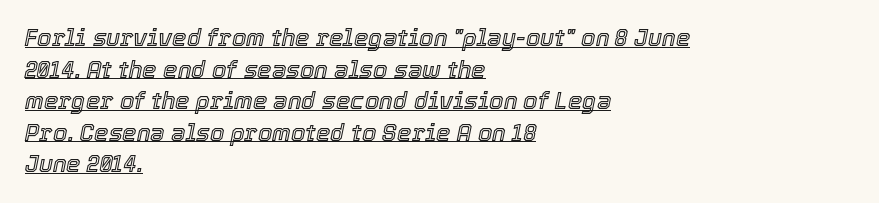
{"italic": "yes", "lean": "right", "slant_degrees": 12, "underline": "yes", "align": "left", "line_spacing": "normal", "line_spacing_ratio": 1.37, "letter_spacing": "normal", "letter_spacing_em": 0.0, "glyph_px": 23}
